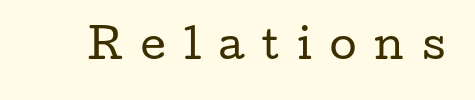
The image shows 39 px regular-weight, wide serif type, upright; set unusually wide letter spacing (+0.46 em), not underlined; low stroke contrast and a medium x-height.
